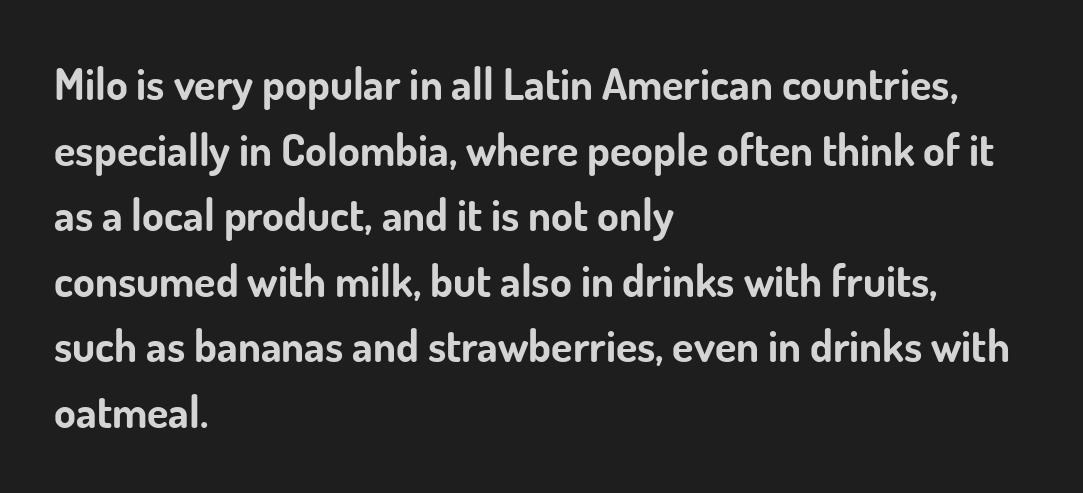
Q: Is the text bold? A: Yes.
Q: Is the text italic (slanted)? A: No, it is upright.
Q: Is the typeface a serif or a sans-serif typeface? A: Sans-serif.
Q: Is the text underlined? A: No.
Q: How is the paragraph aligned? A: Left-aligned.
Q: Is the spacing between letters normal or unusually wide? A: Normal.
Q: Is the spacing between lines tight, normal or loose? A: Normal.
Q: Width (condensed, normal, or wide)? A: Normal.
Q: Stroke contrast? A: Low.
Q: x-height? A: Small.
Q: Monospaced? A: No.
